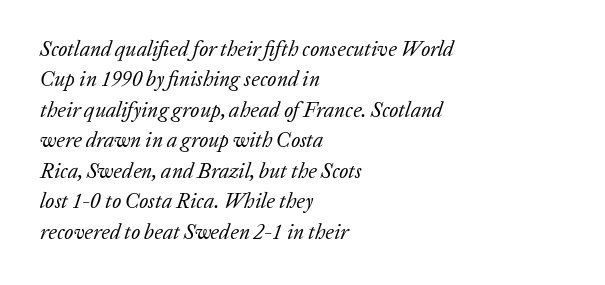
Q: Is the text bold? A: No.
Q: Is the text italic (slanted)? A: Yes, it leans right by about 20 degrees.
Q: Is the text underlined? A: No.
Q: How is the paragraph aligned? A: Left-aligned.
Q: Is the spacing between letters normal or unusually wide? A: Normal.
Q: Is the spacing between lines tight, normal or loose? A: Normal.
